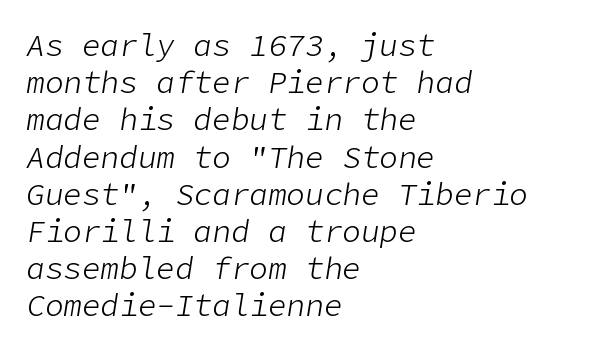
{"italic": "yes", "lean": "right", "slant_degrees": 9, "bold": "no", "weight": "light", "width": "normal", "stroke_contrast": "low", "x_height": "medium", "underline": "no", "align": "left", "line_spacing_ratio": 1.2, "letter_spacing": "normal", "letter_spacing_em": 0.0, "glyph_px": 31}
